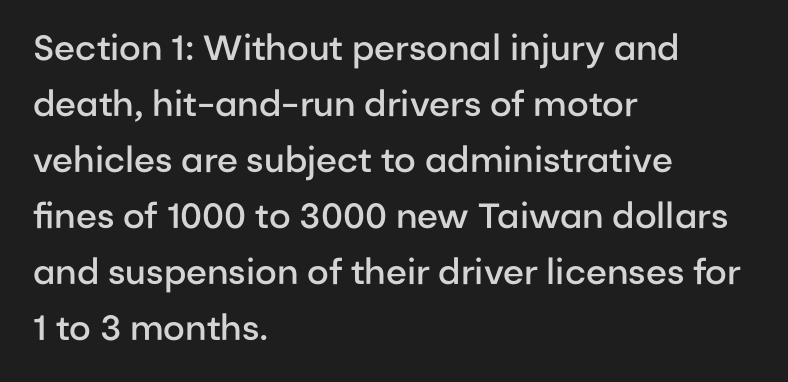
This rendering features lettering with no underline. This is roman type, the default non-slanted kind. Caption: multi-line text, flush left, ragged right. Nobody touched the tracking dial on this one.
